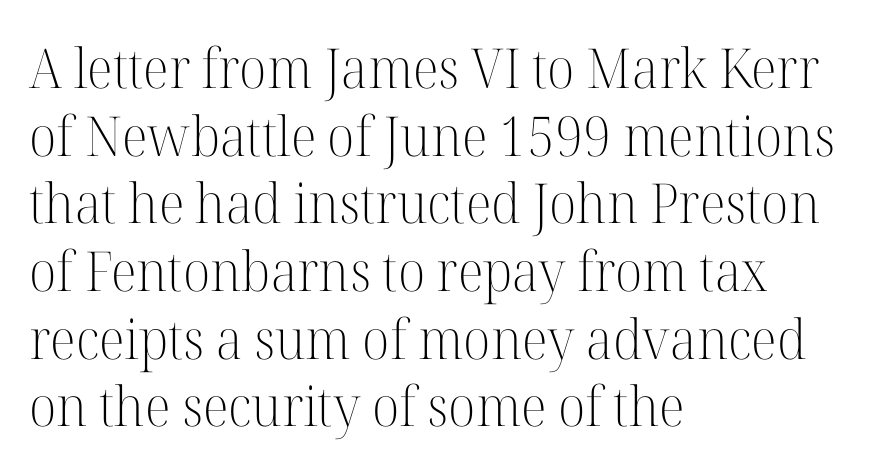
{"serif": "yes", "italic": "no", "bold": "no", "weight": "light", "width": "normal", "stroke_contrast": "high", "x_height": "medium", "monospaced": "no", "underline": "no", "align": "left", "line_spacing_ratio": 1.23, "letter_spacing": "normal", "letter_spacing_em": 0.0, "glyph_px": 55}
